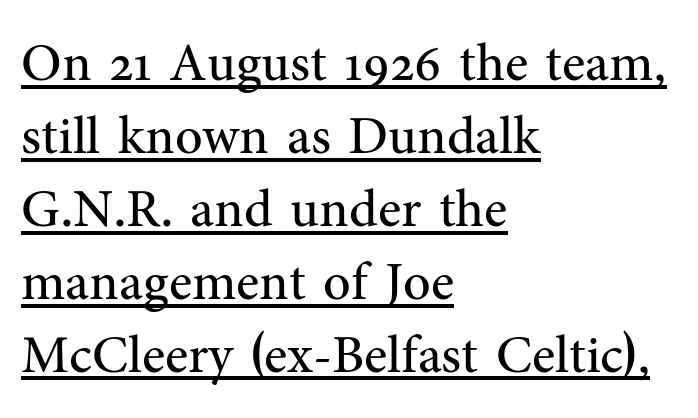
{"serif": "yes", "italic": "no", "bold": "no", "weight": "regular", "width": "normal", "stroke_contrast": "medium", "x_height": "medium", "monospaced": "no", "underline": "yes", "align": "left", "line_spacing": "normal", "line_spacing_ratio": 1.35, "letter_spacing": "normal", "letter_spacing_em": 0.0, "glyph_px": 54}
